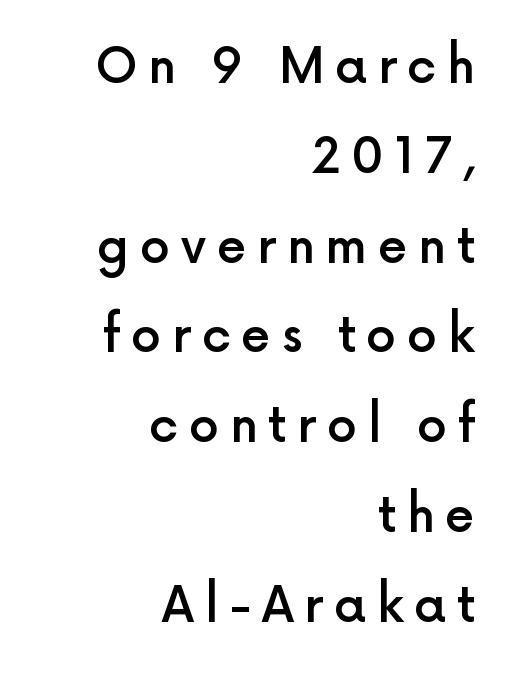
The image shows 48 px semibold sans-serif type, upright; set right-aligned, line spacing 1.87x, unusually wide letter spacing (+0.22 em), not underlined; a medium x-height.
